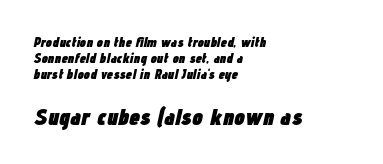
The image shows 24 px bold type, italic (leaning right); set left-aligned, line spacing 1.16x, normal letter spacing, not underlined; the second (bottom) block is 1.71x larger.
